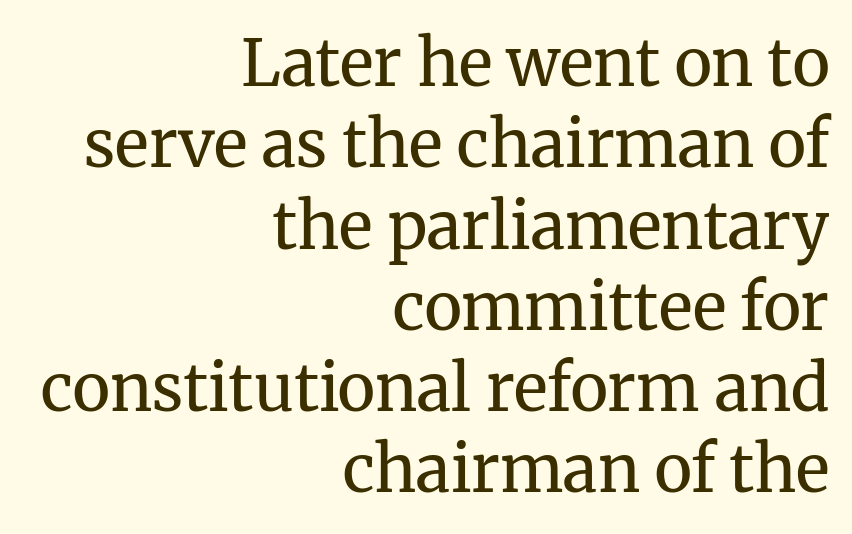
The image shows 64 px regular-weight serif type, upright; set right-aligned, normal line spacing (1.27x), normal letter spacing, not underlined; medium stroke contrast and a medium x-height.
